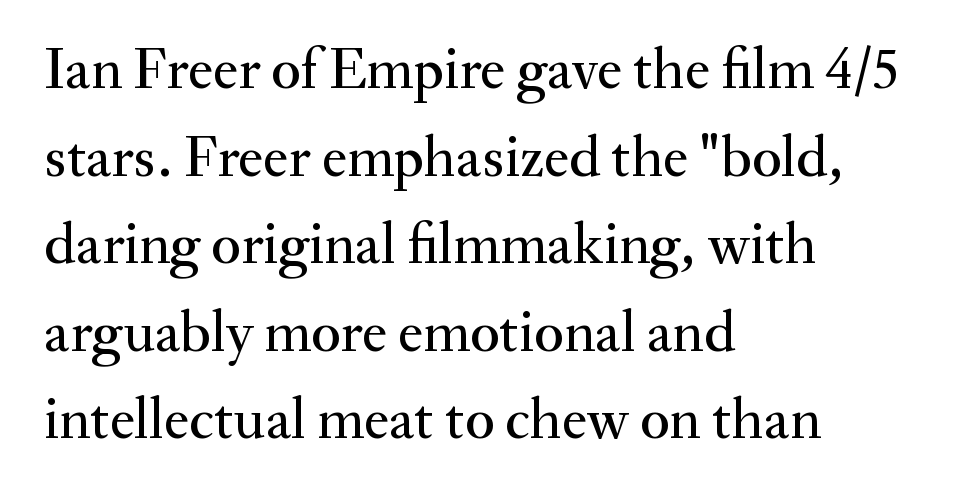
{"serif": "yes", "italic": "no", "width": "normal", "stroke_contrast": "medium", "x_height": "small", "monospaced": "no", "underline": "no", "align": "left", "line_spacing": "normal", "line_spacing_ratio": 1.51, "letter_spacing": "normal", "letter_spacing_em": 0.0, "glyph_px": 58}
